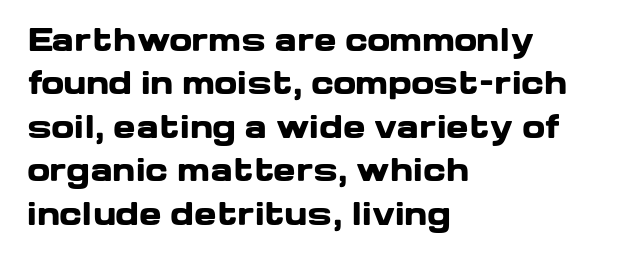
{"serif": "no", "italic": "no", "bold": "yes", "weight": "heavy", "width": "wide", "stroke_contrast": "low", "x_height": "medium", "monospaced": "no", "underline": "no", "align": "left", "line_spacing": "normal", "line_spacing_ratio": 1.45, "letter_spacing": "normal", "letter_spacing_em": 0.0, "glyph_px": 30}
